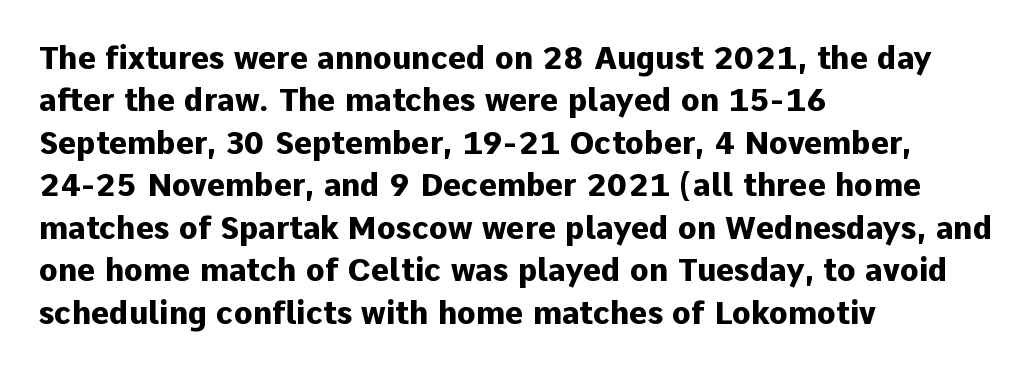
The image shows 31 px heavy sans-serif type, upright; set left-aligned, normal line spacing (1.37x), normal letter spacing, not underlined; low stroke contrast and a medium x-height.
